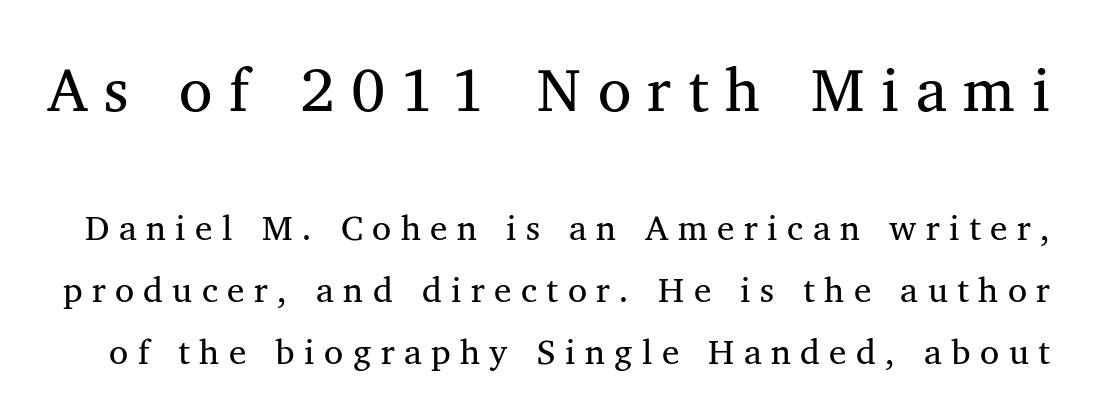
Q: Is the text bold? A: No.
Q: Is the typeface a serif or a sans-serif typeface? A: Serif.
Q: Is the text underlined? A: No.
Q: Is the spacing between letters normal or unusually wide? A: Unusually wide.
Q: Which block of text is set in a larger size, the first (top) or the second (bottom)? A: The first (top) one.
Q: Width (condensed, normal, or wide)? A: Normal.
Q: Stroke contrast? A: Medium.
Q: x-height? A: Medium.
Q: Monospaced? A: No.
